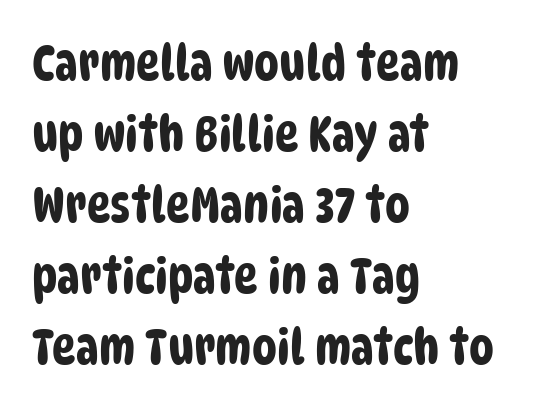
{"serif": "no", "width": "condensed", "stroke_contrast": "low", "x_height": "large", "monospaced": "no", "underline": "no", "align": "left", "line_spacing": "normal", "line_spacing_ratio": 1.42, "letter_spacing": "normal", "letter_spacing_em": 0.0, "glyph_px": 50}
